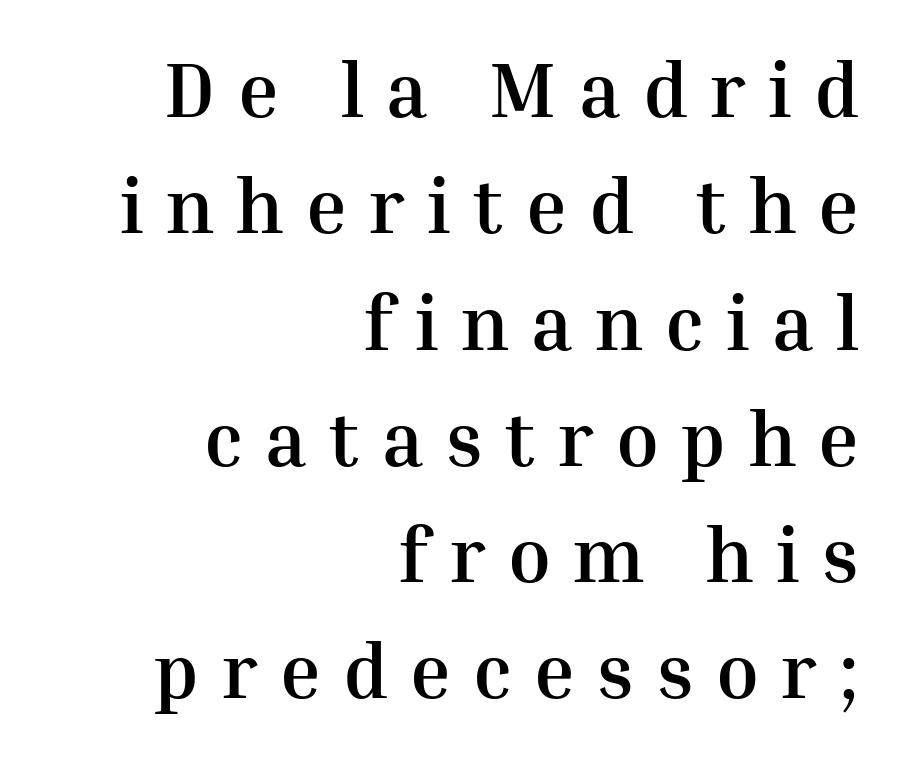
{"serif": "yes", "italic": "no", "bold": "yes", "weight": "semibold", "width": "normal", "stroke_contrast": "medium", "x_height": "medium", "monospaced": "no", "underline": "no", "align": "right", "line_spacing": "normal", "line_spacing_ratio": 1.51, "letter_spacing": "wide", "letter_spacing_em": 0.29, "glyph_px": 77}
